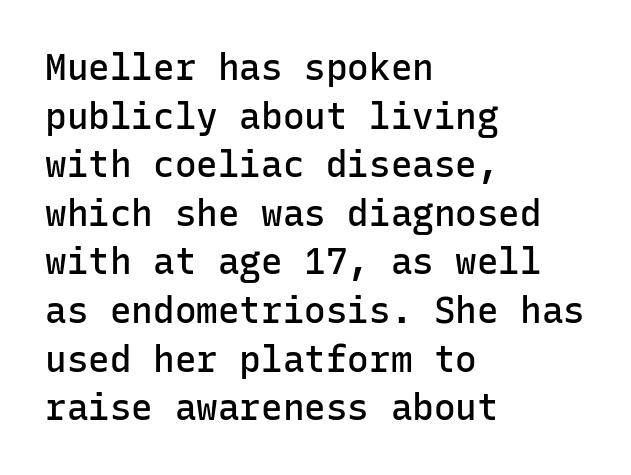
These lines are rendered in a fixed-pitch font. Vertical spacing — default. The letters stand upright; this is a roman face. The characters look somewhat weighty, a semibold short of true bold. This sample uses a sans-serif face.
